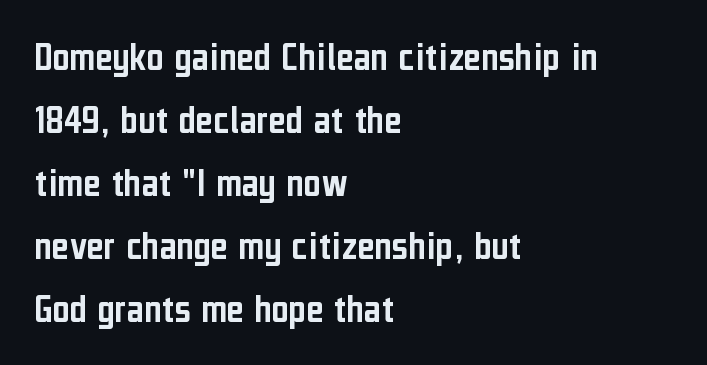
Looks like regular typesetting: each glyph gets only the width it needs. Unmarked baselines from the first word to the last. Where is the straight margin? On the left. Regarding leading, the lines here are spaced in the standard way.
